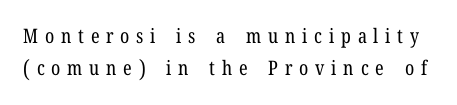
{"italic": "no", "bold": "no", "underline": "no", "line_spacing": "normal", "line_spacing_ratio": 1.6, "letter_spacing": "wide", "letter_spacing_em": 0.34, "glyph_px": 20}
